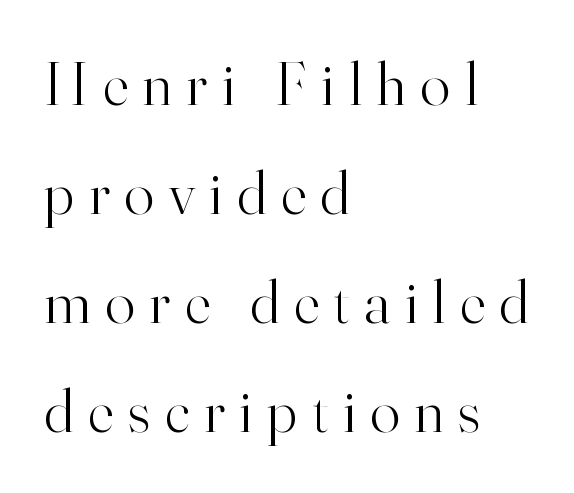
Q: Is the text bold? A: No.
Q: Is the text italic (slanted)? A: No, it is upright.
Q: Is the typeface a serif or a sans-serif typeface? A: Serif.
Q: Is the text underlined? A: No.
Q: How is the paragraph aligned? A: Left-aligned.
Q: Is the spacing between letters normal or unusually wide? A: Unusually wide.
Q: Width (condensed, normal, or wide)? A: Normal.
Q: Stroke contrast? A: High.
Q: x-height? A: Small.
Q: Monospaced? A: No.
